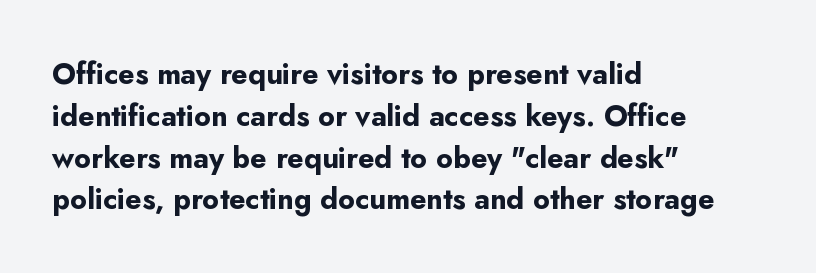
{"serif": "no", "italic": "no", "bold": "yes", "weight": "bold", "width": "normal", "stroke_contrast": "low", "x_height": "small", "monospaced": "no", "underline": "no", "align": "left", "line_spacing": "normal", "line_spacing_ratio": 1.44, "letter_spacing": "normal", "letter_spacing_em": 0.0, "glyph_px": 29}
